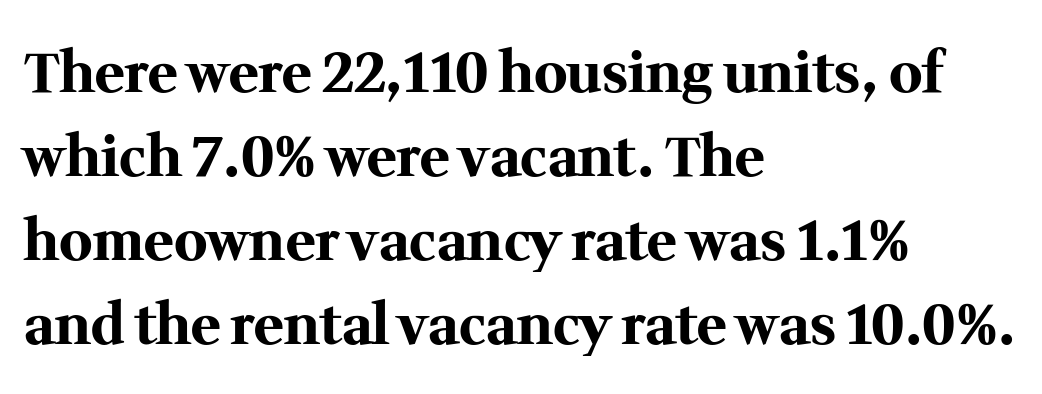
Q: Is the text bold? A: Yes.
Q: Is the text italic (slanted)? A: No, it is upright.
Q: Is the typeface a serif or a sans-serif typeface? A: Serif.
Q: Is the text underlined? A: No.
Q: How is the paragraph aligned? A: Left-aligned.
Q: Is the spacing between letters normal or unusually wide? A: Normal.
Q: Is the spacing between lines tight, normal or loose? A: Normal.
Q: Width (condensed, normal, or wide)? A: Normal.
Q: Stroke contrast? A: Medium.
Q: x-height? A: Medium.
Q: Monospaced? A: No.
